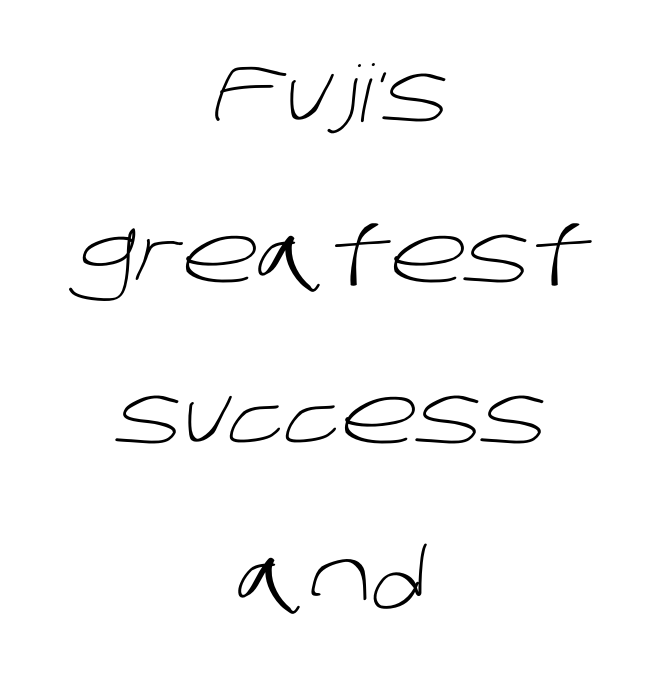
The image shows 79 px light sans-serif type; set centered, loose line spacing (2.04x), normal letter spacing, not underlined; low stroke contrast and a large x-height.
